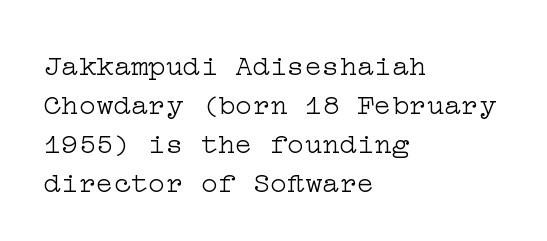
Q: Is the text bold? A: No.
Q: Is the text italic (slanted)? A: No, it is upright.
Q: Is the typeface a serif or a sans-serif typeface? A: Serif.
Q: Is the text underlined? A: No.
Q: How is the paragraph aligned? A: Left-aligned.
Q: Is the spacing between letters normal or unusually wide? A: Normal.
Q: Is the spacing between lines tight, normal or loose? A: Normal.
Q: Width (condensed, normal, or wide)? A: Wide.
Q: Stroke contrast? A: Low.
Q: x-height? A: Medium.
